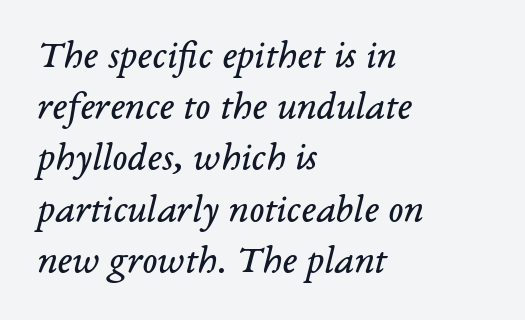
{"serif": "yes", "italic": "yes", "lean": "right", "slant_degrees": 14, "bold": "no", "weight": "regular", "width": "normal", "stroke_contrast": "low", "x_height": "medium", "monospaced": "no", "underline": "no", "align": "left", "line_spacing": "normal", "line_spacing_ratio": 1.28, "letter_spacing": "normal", "letter_spacing_em": 0.0, "glyph_px": 40}
